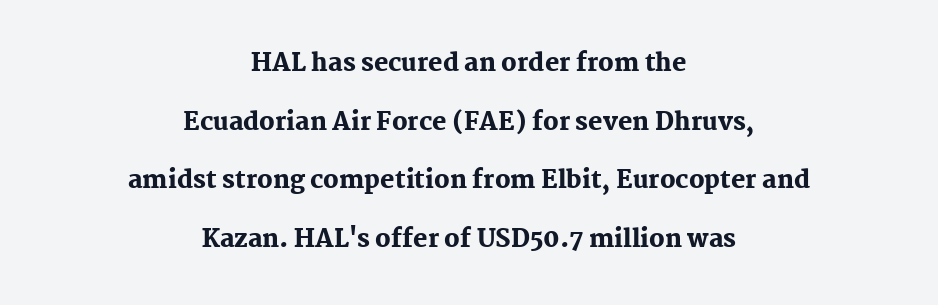
{"italic": "no", "bold": "yes", "underline": "no", "align": "center", "line_spacing": "loose", "line_spacing_ratio": 2.44, "letter_spacing": "normal", "letter_spacing_em": 0.0, "glyph_px": 24}
